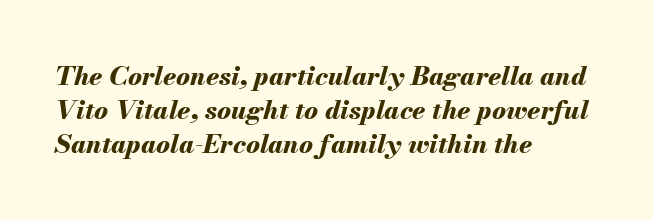
Q: Is the text bold? A: Yes.
Q: Is the text italic (slanted)? A: Yes, it leans right by about 13 degrees.
Q: Is the text underlined? A: No.
Q: How is the paragraph aligned? A: Left-aligned.
Q: Is the spacing between letters normal or unusually wide? A: Normal.
Q: Is the spacing between lines tight, normal or loose? A: Normal.
